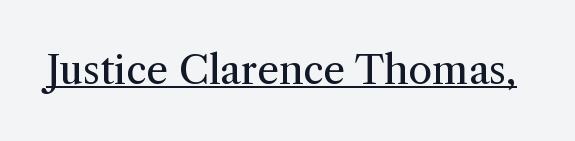
Q: Is the text bold? A: No.
Q: Is the text italic (slanted)? A: No, it is upright.
Q: Is the typeface a serif or a sans-serif typeface? A: Serif.
Q: Is the text underlined? A: Yes.
Q: Is the spacing between letters normal or unusually wide? A: Normal.
Q: Width (condensed, normal, or wide)? A: Normal.
Q: Stroke contrast? A: Medium.
Q: x-height? A: Medium.
Q: Monospaced? A: No.
